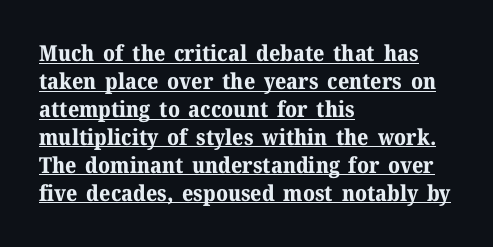
Q: Is the text bold? A: Yes.
Q: Is the text italic (slanted)? A: No, it is upright.
Q: Is the text underlined? A: Yes.
Q: How is the paragraph aligned? A: Left-aligned.
Q: Is the spacing between letters normal or unusually wide? A: Normal.
Q: Is the spacing between lines tight, normal or loose? A: Normal.
